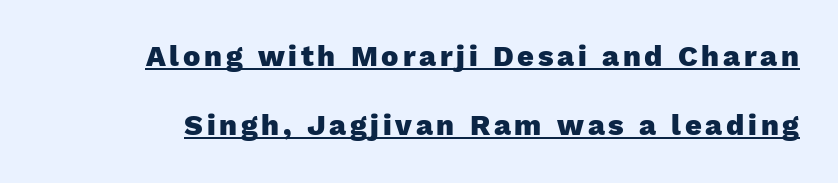
{"serif": "no", "italic": "no", "bold": "yes", "weight": "heavy", "width": "normal", "stroke_contrast": "low", "x_height": "medium", "monospaced": "no", "underline": "yes", "line_spacing": "loose", "line_spacing_ratio": 2.38, "glyph_px": 29}
